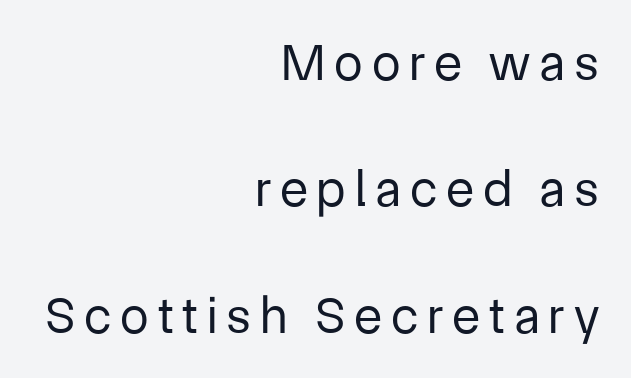
Weight: regular or lighter. The rag falls on the left side of this text block. Summary of vertical rhythm: relaxed, with wide interline spacing. Unlike italic type, these characters show no tilt at all.
